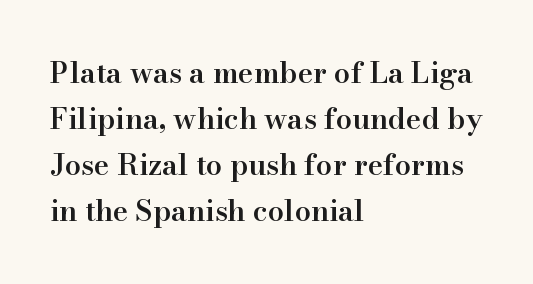
Q: Is the text bold? A: Semi-bold.
Q: Is the text italic (slanted)? A: No, it is upright.
Q: Is the typeface a serif or a sans-serif typeface? A: Serif.
Q: Is the text underlined? A: No.
Q: How is the paragraph aligned? A: Left-aligned.
Q: Is the spacing between letters normal or unusually wide? A: Normal.
Q: Is the spacing between lines tight, normal or loose? A: Normal.
Q: Width (condensed, normal, or wide)? A: Normal.
Q: Stroke contrast? A: High.
Q: x-height? A: Small.
Q: Monospaced? A: No.
